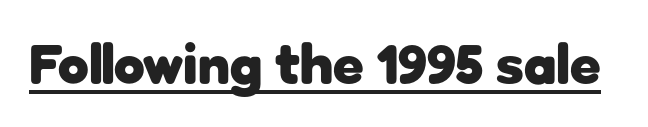
The image shows 56 px heavy sans-serif type, upright; set normal letter spacing, underlined; low stroke contrast and a medium x-height.
